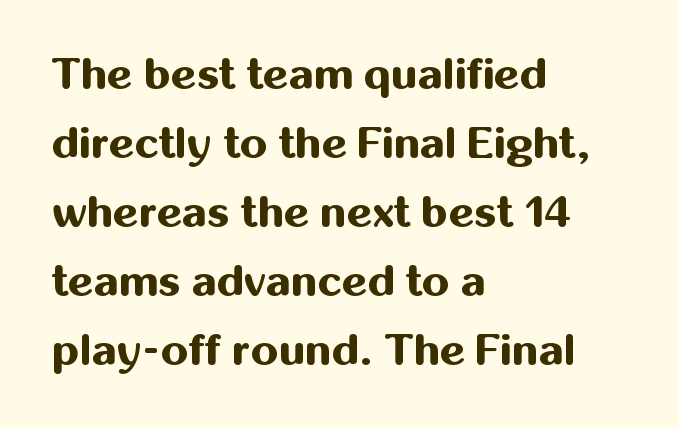
Q: Is the text bold? A: Yes.
Q: Is the text italic (slanted)? A: No, it is upright.
Q: Is the typeface a serif or a sans-serif typeface? A: Sans-serif.
Q: Is the text underlined? A: No.
Q: How is the paragraph aligned? A: Left-aligned.
Q: Is the spacing between letters normal or unusually wide? A: Normal.
Q: Is the spacing between lines tight, normal or loose? A: Normal.
Q: Width (condensed, normal, or wide)? A: Normal.
Q: Stroke contrast? A: Medium.
Q: x-height? A: Medium.
Q: Monospaced? A: No.
